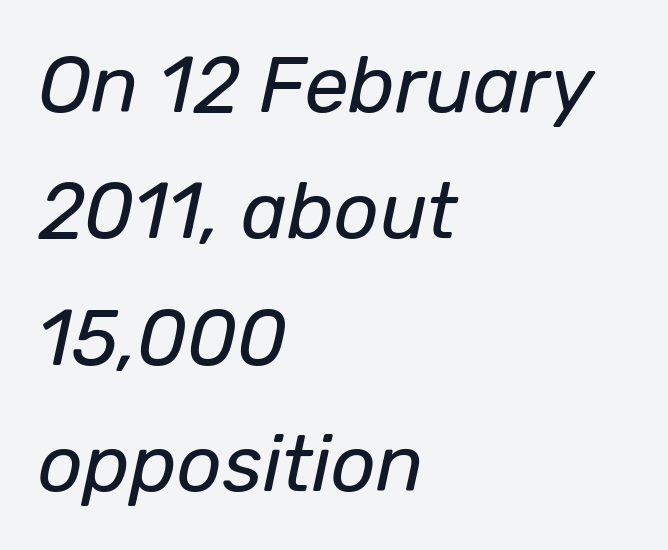
{"italic": "yes", "lean": "right", "slant_degrees": 12, "bold": "no", "weight": "regular", "width": "normal", "stroke_contrast": "low", "x_height": "medium", "monospaced": "no", "underline": "no", "align": "left", "line_spacing": "normal", "line_spacing_ratio": 1.6, "letter_spacing": "normal", "letter_spacing_em": 0.0, "glyph_px": 79}
